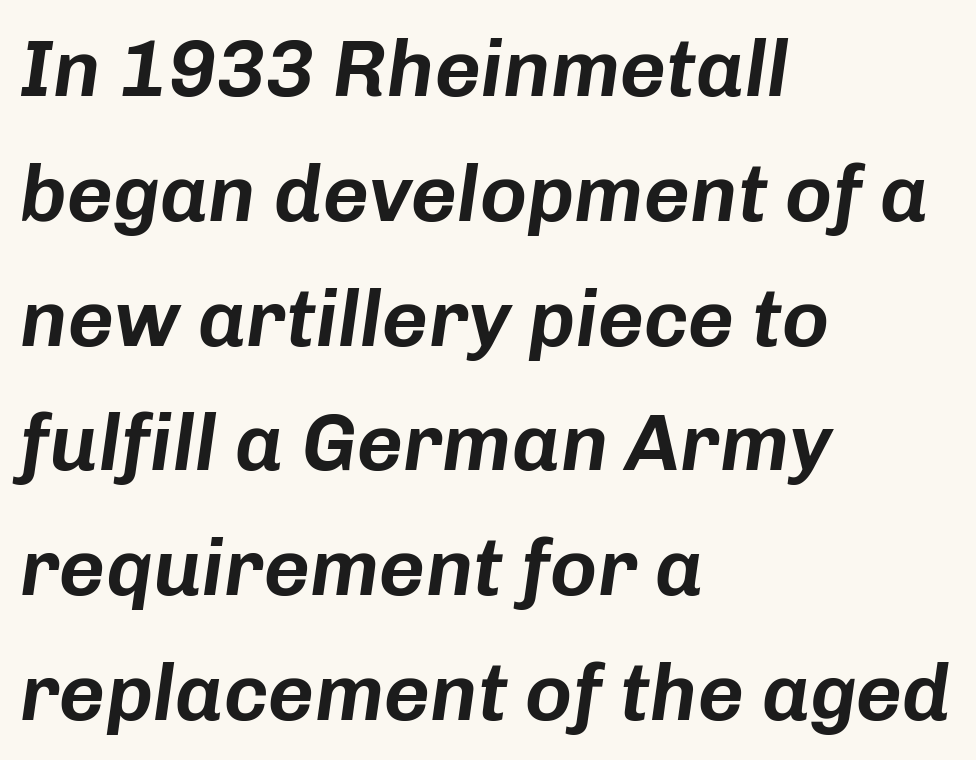
The image shows 80 px text type, italic (leaning right); set left-aligned, normal line spacing (1.56x), normal letter spacing, not underlined; low stroke contrast and a medium x-height.
